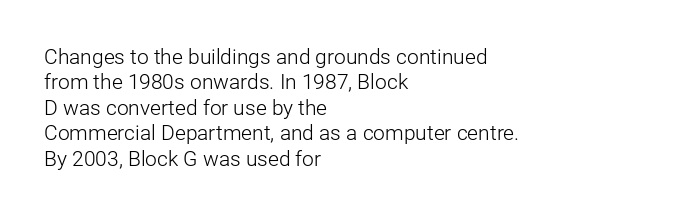
A bare baseline throughout the passage. Line beginnings align vertically; line endings do not. This sample uses plain, unmodified letter spacing. Posture: straight, roman, zero tilt. Is this a heavy cut? Hardly; it is regular or lighter.
